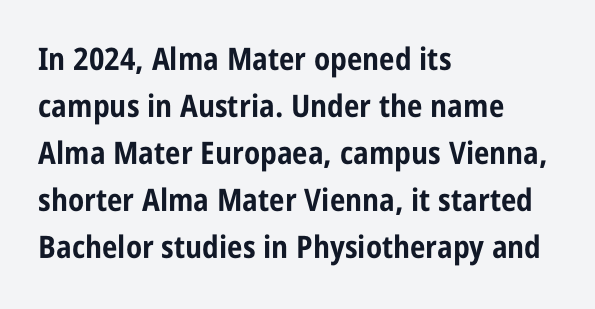
{"serif": "no", "italic": "no", "bold": "yes", "weight": "bold", "width": "condensed", "stroke_contrast": "low", "x_height": "large", "monospaced": "no", "underline": "no", "align": "left", "line_spacing": "normal", "line_spacing_ratio": 1.52, "letter_spacing": "normal", "letter_spacing_em": 0.0, "glyph_px": 31}
